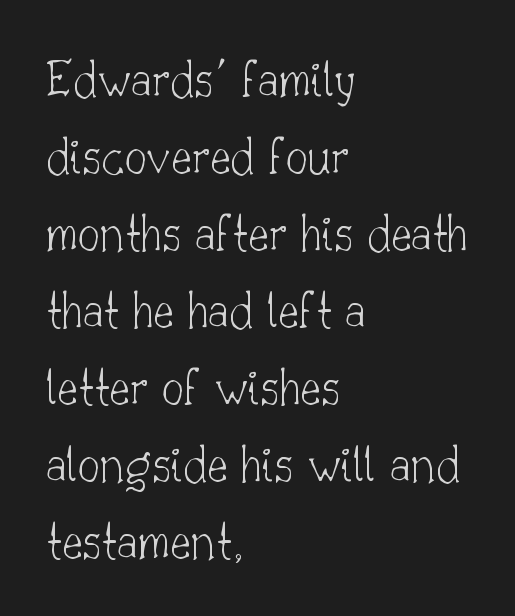
Q: Is the text bold? A: No.
Q: Is the text italic (slanted)? A: No, it is upright.
Q: Is the typeface a serif or a sans-serif typeface? A: Serif.
Q: Is the text underlined? A: No.
Q: How is the paragraph aligned? A: Left-aligned.
Q: Is the spacing between letters normal or unusually wide? A: Normal.
Q: Is the spacing between lines tight, normal or loose? A: Normal.
Q: Width (condensed, normal, or wide)? A: Normal.
Q: Stroke contrast? A: Low.
Q: x-height? A: Small.
Q: Monospaced? A: No.
